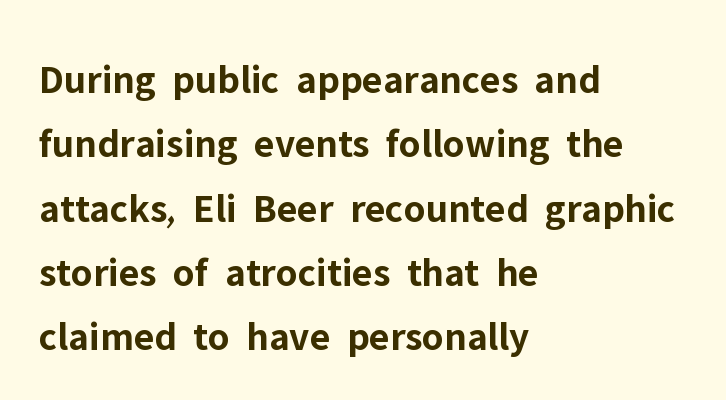
The image shows 41 px bold sans-serif type, upright; set left-aligned, normal line spacing (1.57x), normal letter spacing, not underlined; low stroke contrast and a medium x-height.
